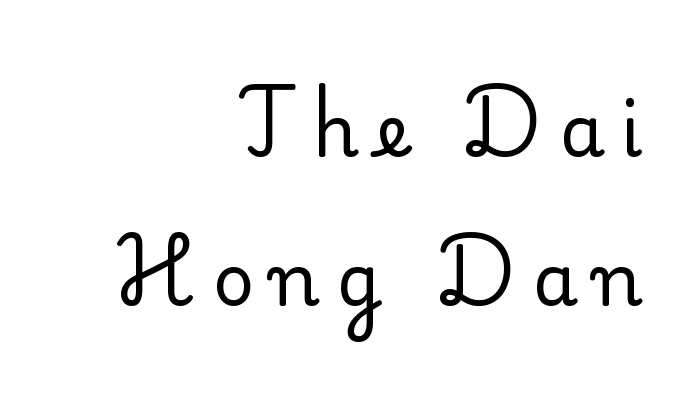
Q: Is the text bold? A: No.
Q: Is the text italic (slanted)? A: No, it is upright.
Q: Is the typeface a serif or a sans-serif typeface? A: Serif.
Q: Is the text underlined? A: No.
Q: How is the paragraph aligned? A: Right-aligned.
Q: Is the spacing between letters normal or unusually wide? A: Unusually wide.
Q: Is the spacing between lines tight, normal or loose? A: Loose.
Q: Width (condensed, normal, or wide)? A: Normal.
Q: Stroke contrast? A: Low.
Q: x-height? A: Small.
Q: Monospaced? A: No.
